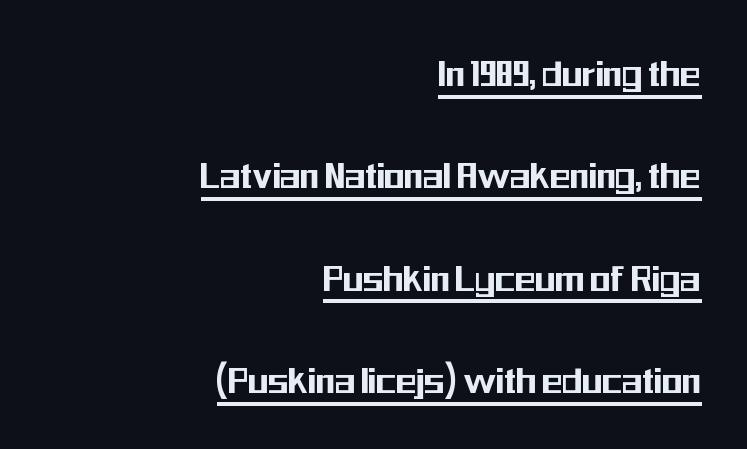
{"serif": "no", "italic": "no", "width": "condensed", "stroke_contrast": "medium", "x_height": "medium", "monospaced": "no", "underline": "yes", "align": "right", "line_spacing": "loose", "line_spacing_ratio": 2.44, "letter_spacing": "normal", "letter_spacing_em": 0.0, "glyph_px": 42}
